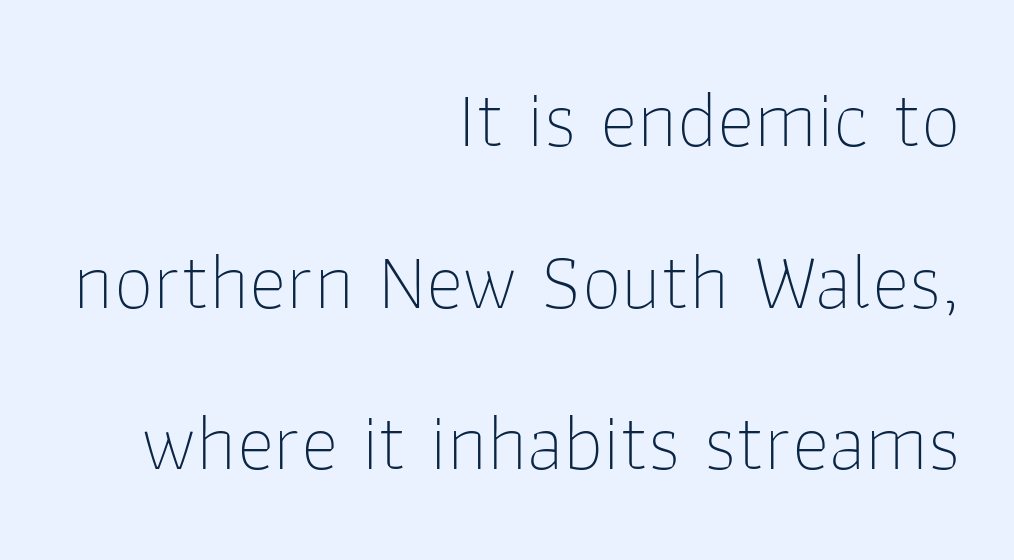
Q: Is the text bold? A: No.
Q: Is the text italic (slanted)? A: No, it is upright.
Q: Is the typeface a serif or a sans-serif typeface? A: Sans-serif.
Q: Is the text underlined? A: No.
Q: How is the paragraph aligned? A: Right-aligned.
Q: Is the spacing between letters normal or unusually wide? A: Normal.
Q: Is the spacing between lines tight, normal or loose? A: Loose.
Q: Width (condensed, normal, or wide)? A: Normal.
Q: Stroke contrast? A: Low.
Q: x-height? A: Medium.
Q: Monospaced? A: No.
